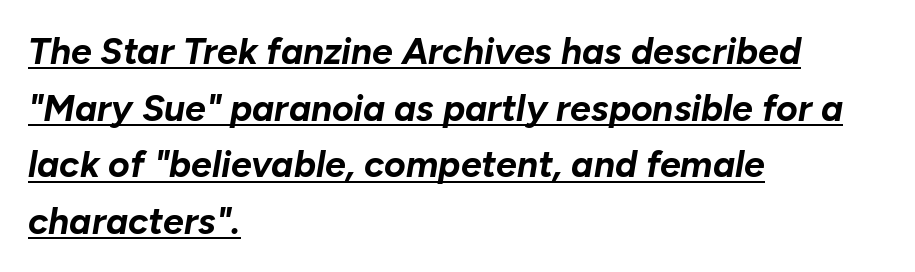
The image shows 37 px bold type, italic (leaning right); set left-aligned, normal line spacing (1.53x), normal letter spacing, underlined; low stroke contrast and a medium x-height.
